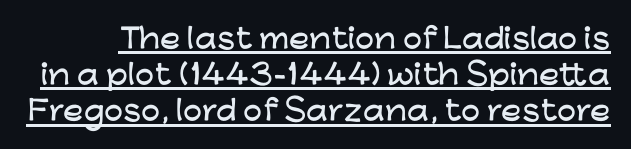
It's the straight-up-and-down kind of type. How are the letters spaced? Ordinarily, with no added tracking. Successive baselines arrive at the customary interval. What decoration does the sample have? An underline.
